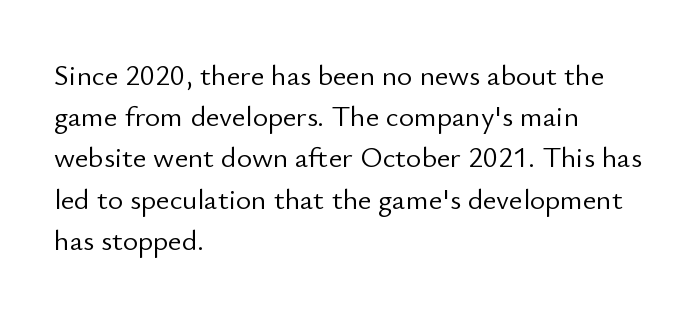
{"serif": "no", "italic": "no", "bold": "no", "weight": "light", "width": "normal", "stroke_contrast": "low", "x_height": "small", "monospaced": "no", "underline": "no", "align": "left", "line_spacing": "normal", "line_spacing_ratio": 1.42, "letter_spacing": "normal", "letter_spacing_em": 0.0, "glyph_px": 29}
